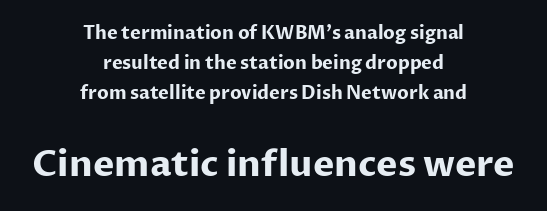
Q: Is the text bold? A: Yes.
Q: Is the text italic (slanted)? A: No, it is upright.
Q: Is the typeface a serif or a sans-serif typeface? A: Sans-serif.
Q: Is the text underlined? A: No.
Q: How is the paragraph aligned? A: Centered.
Q: Is the spacing between letters normal or unusually wide? A: Normal.
Q: Is the spacing between lines tight, normal or loose? A: Normal.
Q: Which block of text is set in a larger size, the first (top) or the second (bottom)? A: The second (bottom) one.
Q: Width (condensed, normal, or wide)? A: Normal.
Q: Stroke contrast? A: Low.
Q: x-height? A: Medium.
Q: Monospaced? A: No.
